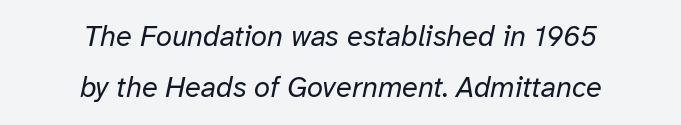
Q: Is the text bold? A: No.
Q: Is the text italic (slanted)? A: Yes, it leans right by about 12 degrees.
Q: Is the text underlined? A: No.
Q: How is the paragraph aligned? A: Centered.
Q: Is the spacing between letters normal or unusually wide? A: Normal.
Q: Width (condensed, normal, or wide)? A: Normal.
Q: Stroke contrast? A: Low.
Q: x-height? A: Medium.
Q: Monospaced? A: No.
